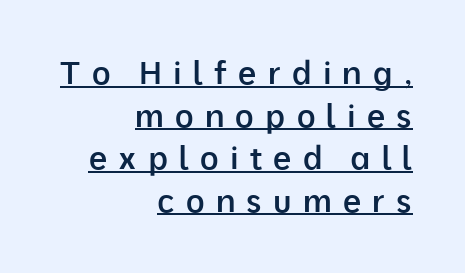
Q: Is the text bold? A: Semi-bold.
Q: Is the text italic (slanted)? A: No, it is upright.
Q: Is the typeface a serif or a sans-serif typeface? A: Sans-serif.
Q: Is the text underlined? A: Yes.
Q: How is the paragraph aligned? A: Right-aligned.
Q: Is the spacing between letters normal or unusually wide? A: Unusually wide.
Q: Is the spacing between lines tight, normal or loose? A: Normal.
Q: Width (condensed, normal, or wide)? A: Normal.
Q: Stroke contrast? A: Low.
Q: x-height? A: Medium.
Q: Monospaced? A: No.
